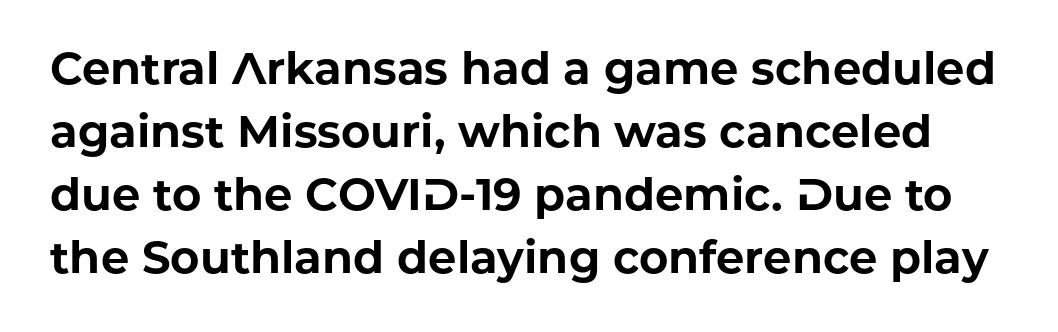
The image shows 45 px bold sans-serif type, upright; set normal line spacing (1.4x), normal letter spacing, not underlined; low stroke contrast and a medium x-height.
